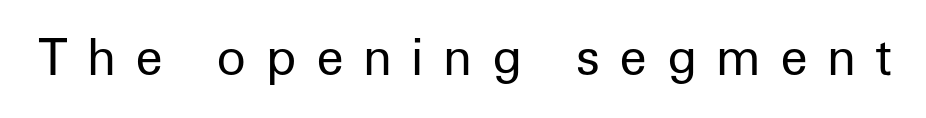
{"serif": "no", "italic": "no", "bold": "no", "weight": "regular", "width": "normal", "stroke_contrast": "low", "x_height": "medium", "monospaced": "no", "underline": "no", "letter_spacing": "wide", "letter_spacing_em": 0.39, "glyph_px": 49}
